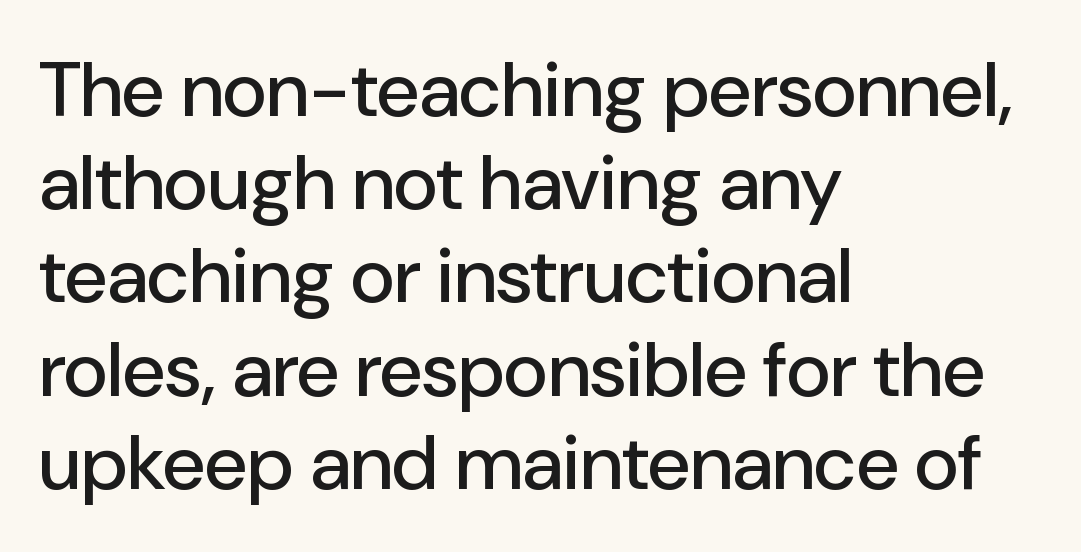
Q: Is the text italic (slanted)? A: No, it is upright.
Q: Is the typeface a serif or a sans-serif typeface? A: Sans-serif.
Q: Is the text underlined? A: No.
Q: How is the paragraph aligned? A: Left-aligned.
Q: Is the spacing between letters normal or unusually wide? A: Normal.
Q: Width (condensed, normal, or wide)? A: Normal.
Q: Stroke contrast? A: Low.
Q: x-height? A: Medium.
Q: Monospaced? A: No.
